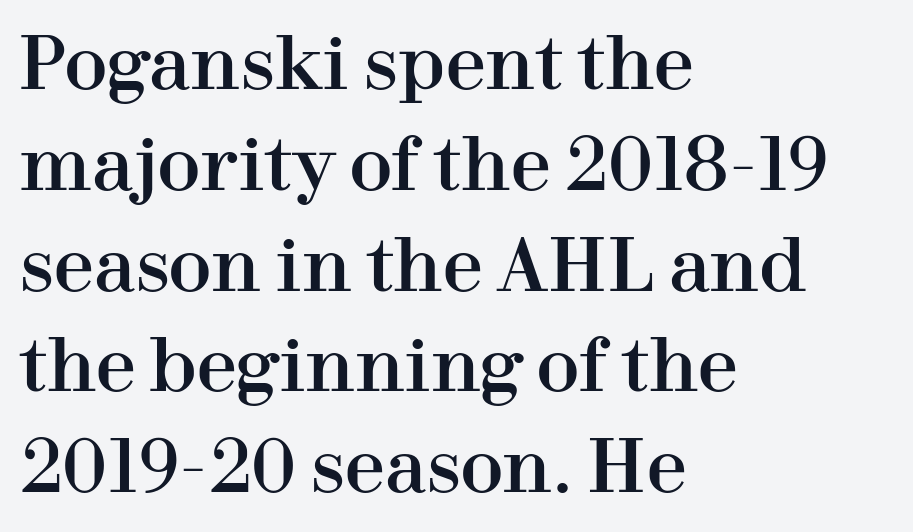
Q: Is the text italic (slanted)? A: No, it is upright.
Q: Is the typeface a serif or a sans-serif typeface? A: Serif.
Q: Is the text underlined? A: No.
Q: How is the paragraph aligned? A: Left-aligned.
Q: Is the spacing between letters normal or unusually wide? A: Normal.
Q: Is the spacing between lines tight, normal or loose? A: Normal.
Q: Width (condensed, normal, or wide)? A: Normal.
Q: Stroke contrast? A: High.
Q: x-height? A: Medium.
Q: Monospaced? A: No.
